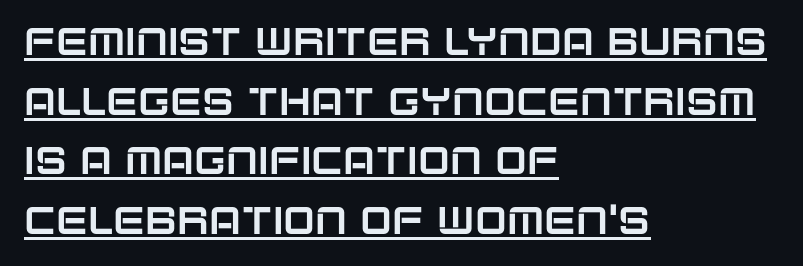
The gaps between neighbouring characters are ordinary and unremarkable. Looks like regular typesetting: each glyph gets only the width it needs. The vertical gap from one line to the next is medium. Decoration check: the copy is underlined. Rendered with straight, roman letterforms.
